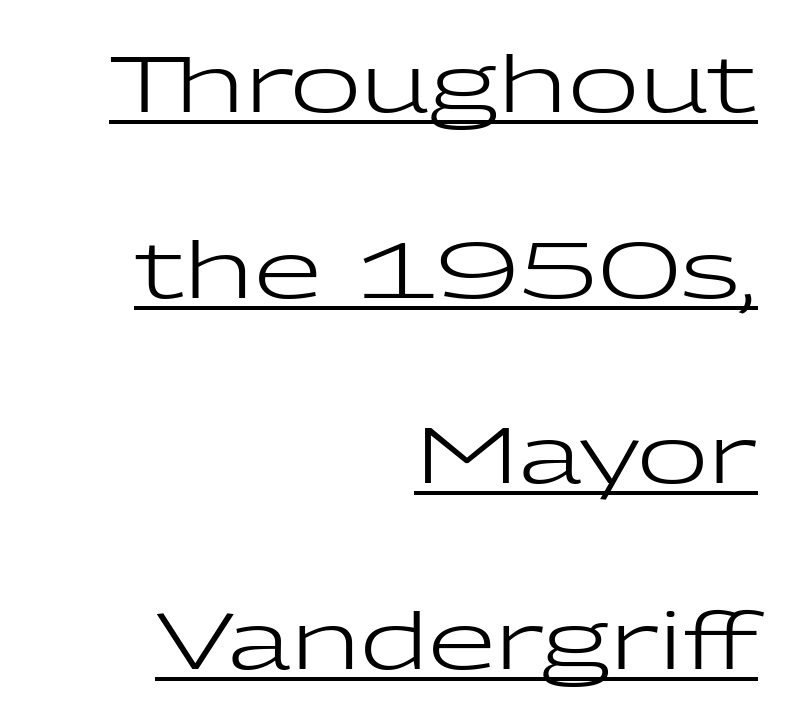
{"serif": "no", "italic": "no", "bold": "no", "weight": "regular", "width": "wide", "stroke_contrast": "low", "x_height": "medium", "monospaced": "no", "underline": "yes", "align": "right", "line_spacing": "loose", "line_spacing_ratio": 2.38, "letter_spacing": "normal", "letter_spacing_em": 0.0, "glyph_px": 78}
